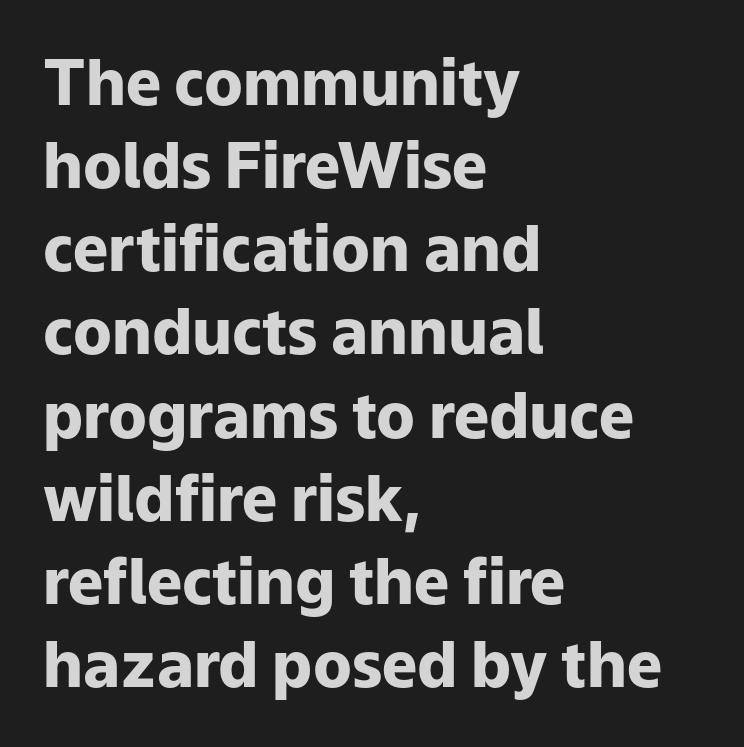
Do the characters align in a grid? No, the font is proportional. Serif or sans? Sans — the stroke terminals are bare. The letters stand straight up with perfectly vertical stems. Thick stems and heavy bowls — unmistakably bold. Short note: letters normally spaced. Vertically, the passage feels balanced, rows spaced as you'd expect.
